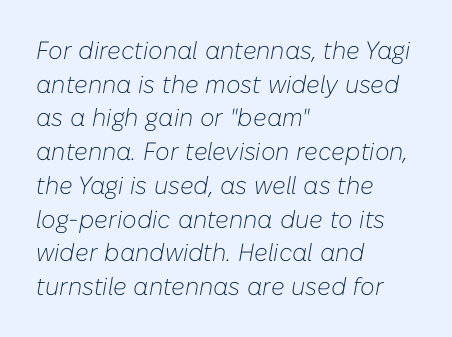
{"italic": "yes", "lean": "right", "slant_degrees": 10, "bold": "no", "underline": "no", "align": "left", "line_spacing": "normal", "line_spacing_ratio": 1.35, "letter_spacing": "normal", "letter_spacing_em": 0.0, "glyph_px": 25}
